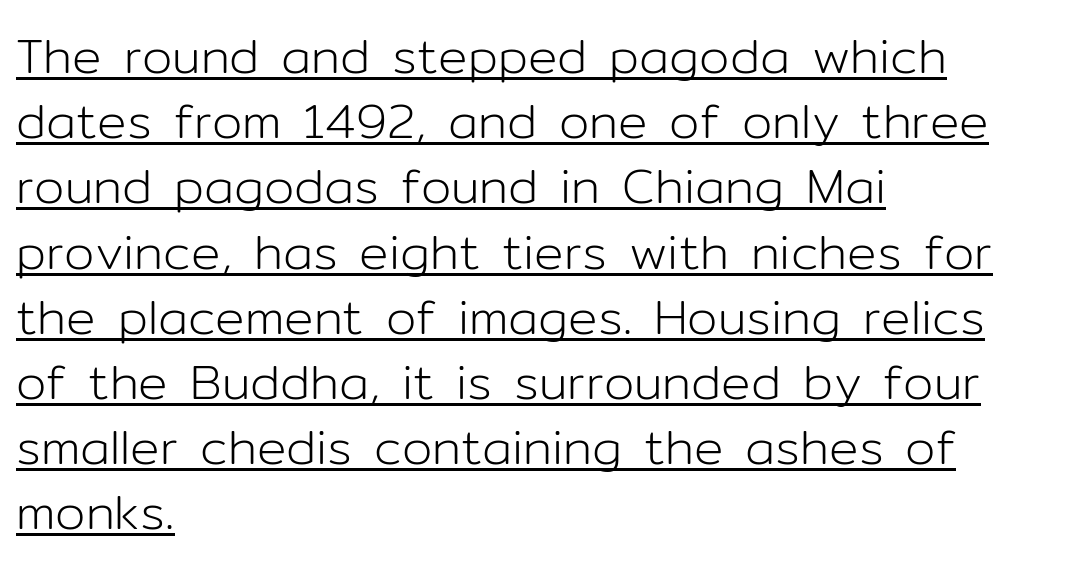
The image shows 49 px light sans-serif type, upright; set left-aligned, normal line spacing (1.33x), normal letter spacing, underlined; low stroke contrast and a medium x-height.
